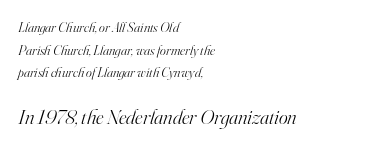
What stands out about the letter spacing? Nothing — it is the standard amount. Is the type slanted? Yes — the strokes lean at a clear angle. The strip under each line holds only bare page. Reading down the column, the eye jumps a familiar distance to each next line. The cut favours lightness, reaching ordinary text weight at its darkest.
